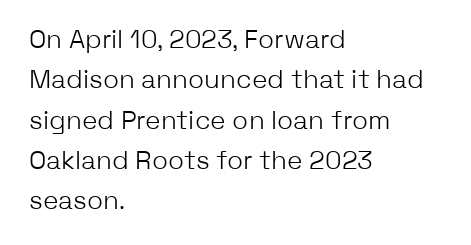
The image shows 26 px text type, upright; set left-aligned, normal line spacing (1.55x), normal letter spacing, not underlined.
